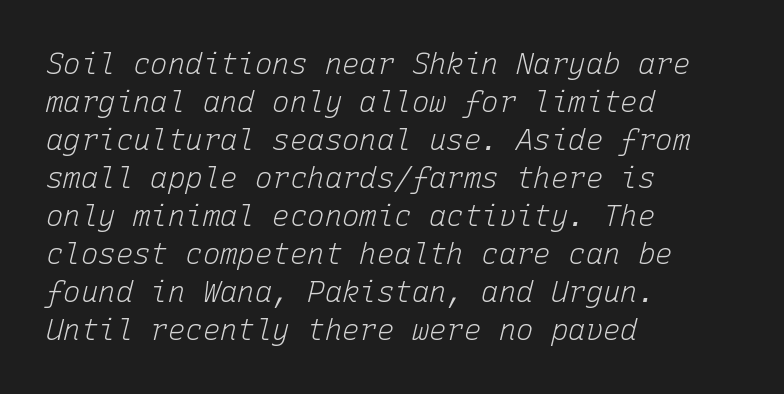
Q: Is the text bold? A: No.
Q: Is the text italic (slanted)? A: Yes, it leans right by about 15 degrees.
Q: Is the text underlined? A: No.
Q: How is the paragraph aligned? A: Left-aligned.
Q: Is the spacing between letters normal or unusually wide? A: Normal.
Q: Is the spacing between lines tight, normal or loose? A: Normal.
Q: Width (condensed, normal, or wide)? A: Normal.
Q: Stroke contrast? A: Low.
Q: x-height? A: Medium.
Q: Monospaced? A: Yes.
